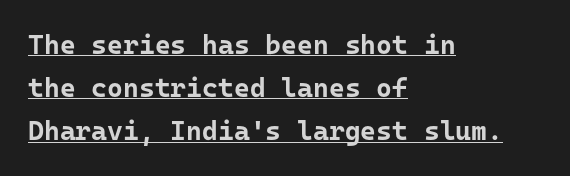
Q: Is the text bold? A: Yes.
Q: Is the text italic (slanted)? A: No, it is upright.
Q: Is the text underlined? A: Yes.
Q: How is the paragraph aligned? A: Left-aligned.
Q: Is the spacing between letters normal or unusually wide? A: Normal.
Q: Is the spacing between lines tight, normal or loose? A: Normal.
